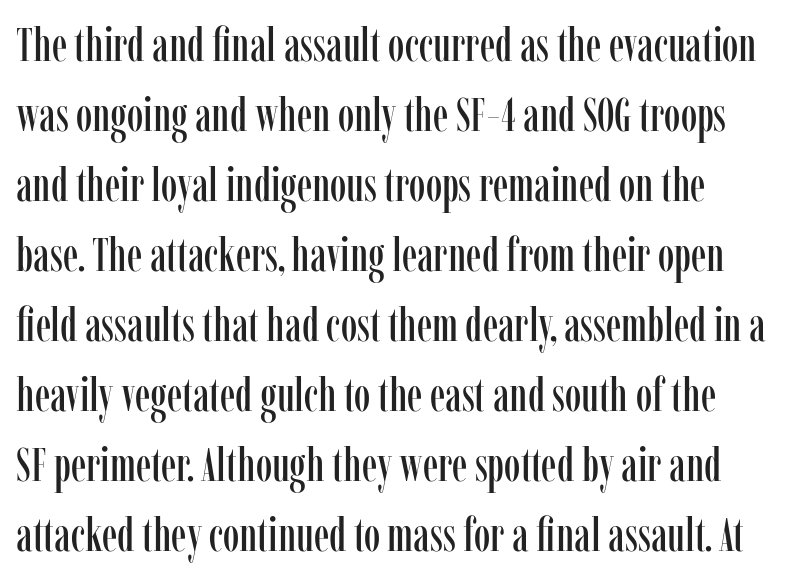
The image shows 47 px condensed serif type, upright; set normal line spacing (1.49x), normal letter spacing, not underlined; low stroke contrast and a medium x-height.
